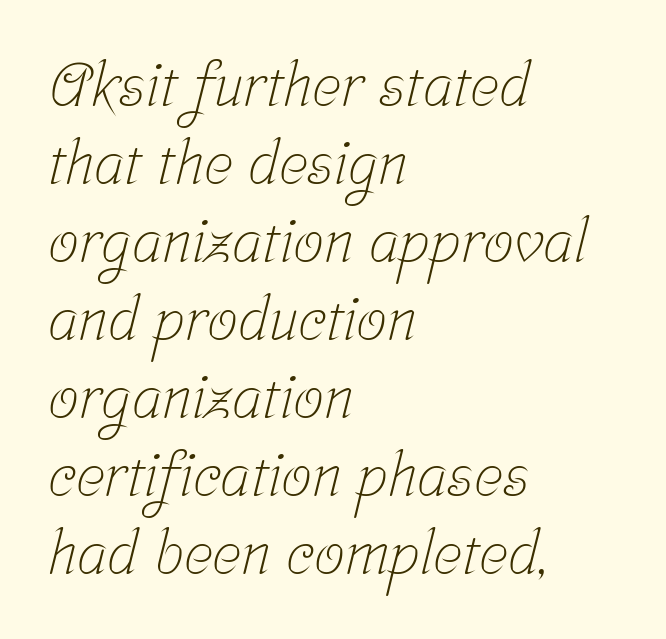
Honestly, there is no underline to notice here at all. Between one letter and the next there's only the usual sliver of space. These lines stack with their left ends in a neat column. This sample keeps an unexceptional amount of space between lines.
